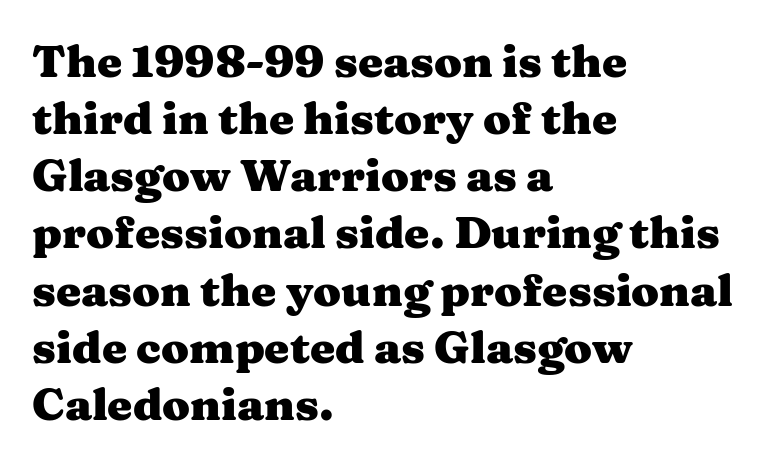
Q: Is the text bold? A: Yes.
Q: Is the text italic (slanted)? A: No, it is upright.
Q: Is the typeface a serif or a sans-serif typeface? A: Serif.
Q: Is the text underlined? A: No.
Q: How is the paragraph aligned? A: Left-aligned.
Q: Is the spacing between letters normal or unusually wide? A: Normal.
Q: Is the spacing between lines tight, normal or loose? A: Normal.
Q: Width (condensed, normal, or wide)? A: Wide.
Q: Stroke contrast? A: Medium.
Q: x-height? A: Medium.
Q: Monospaced? A: No.
